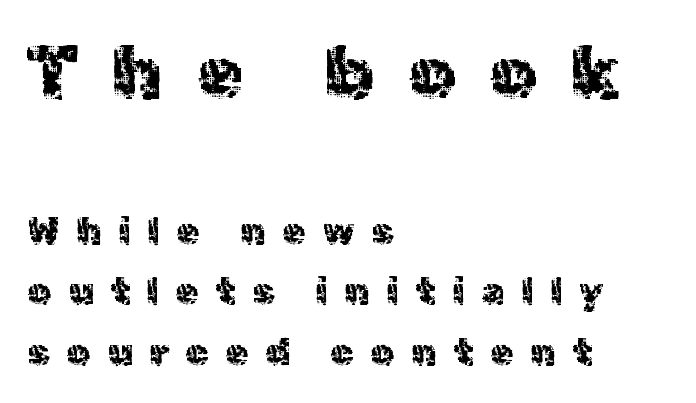
{"serif": "no", "italic": "no", "width": "normal", "x_height": "medium", "monospaced": "no", "underline": "no", "align": "left", "line_spacing": "normal", "line_spacing_ratio": 1.64, "letter_spacing": "wide", "letter_spacing_em": 0.46, "larger_block": "first", "size_ratio": 2.0, "glyph_px": 74}
